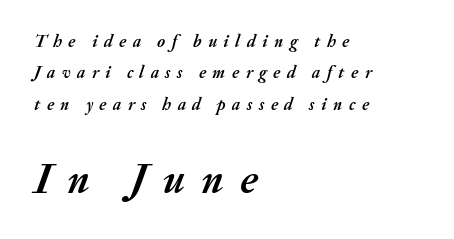
Q: Is the text bold? A: Yes.
Q: Is the text italic (slanted)? A: Yes, it leans right by about 20 degrees.
Q: Is the text underlined? A: No.
Q: How is the paragraph aligned? A: Left-aligned.
Q: Is the spacing between letters normal or unusually wide? A: Unusually wide.
Q: Which block of text is set in a larger size, the first (top) or the second (bottom)? A: The second (bottom) one.
Q: Width (condensed, normal, or wide)? A: Normal.
Q: Stroke contrast? A: Medium.
Q: x-height? A: Medium.
Q: Monospaced? A: No.
